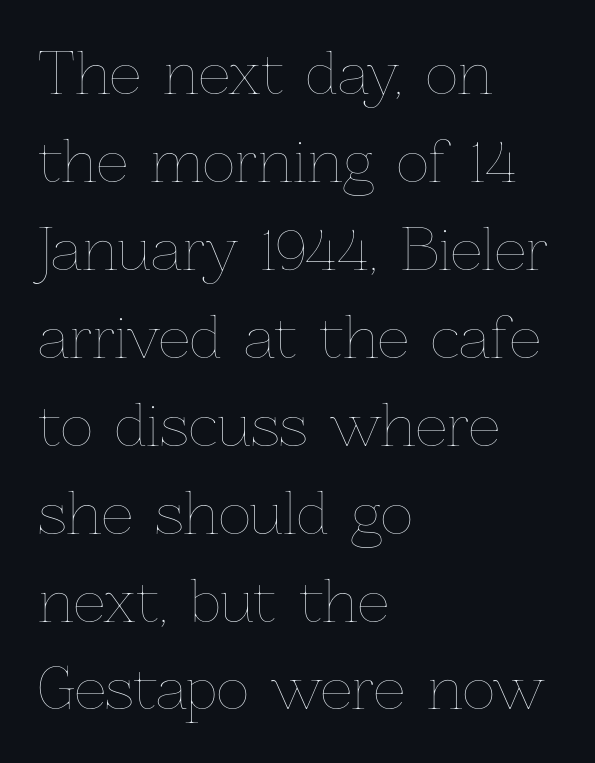
Q: Is the text bold? A: No.
Q: Is the text italic (slanted)? A: No, it is upright.
Q: Is the text underlined? A: No.
Q: How is the paragraph aligned? A: Left-aligned.
Q: Is the spacing between letters normal or unusually wide? A: Normal.
Q: Is the spacing between lines tight, normal or loose? A: Normal.
Q: Width (condensed, normal, or wide)? A: Normal.
Q: Stroke contrast? A: Low.
Q: x-height? A: Medium.
Q: Monospaced? A: No.
